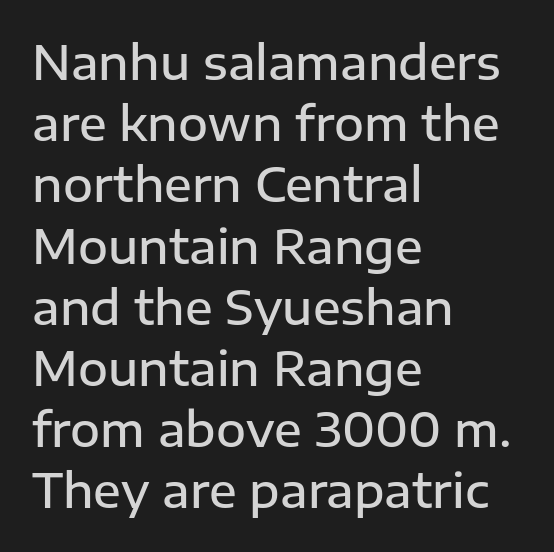
The image shows 46 px semibold sans-serif type, upright; set left-aligned, normal line spacing (1.33x), normal letter spacing, not underlined; low stroke contrast and a medium x-height.
